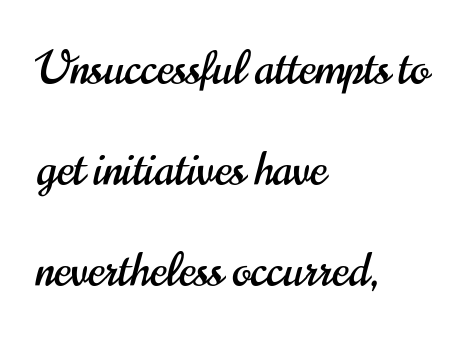
{"serif": "no", "width": "condensed", "stroke_contrast": "high", "x_height": "small", "monospaced": "no", "underline": "no", "align": "left", "line_spacing": "loose", "line_spacing_ratio": 2.25, "letter_spacing": "normal", "letter_spacing_em": 0.0, "glyph_px": 45}
